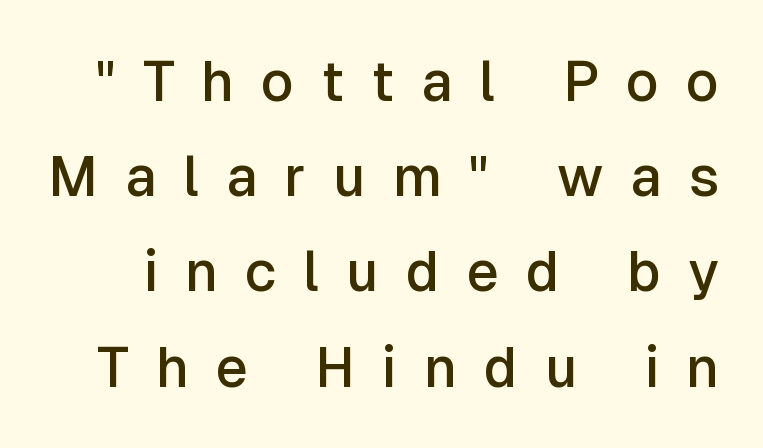
Q: Is the text bold? A: Semi-bold.
Q: Is the text italic (slanted)? A: No, it is upright.
Q: Is the typeface a serif or a sans-serif typeface? A: Sans-serif.
Q: Is the text underlined? A: No.
Q: Is the spacing between letters normal or unusually wide? A: Unusually wide.
Q: Is the spacing between lines tight, normal or loose? A: Normal.
Q: Width (condensed, normal, or wide)? A: Normal.
Q: Stroke contrast? A: Low.
Q: x-height? A: Medium.
Q: Monospaced? A: No.
